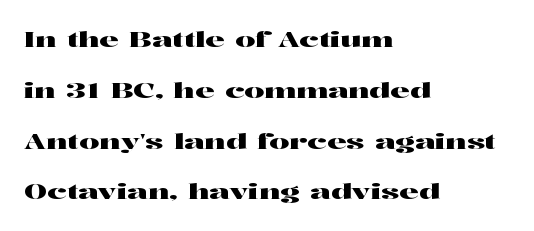
This block would shrink considerably if given ordinary leading; it's expanded now. This sample uses an upright cut, with every glyph sitting square on the baseline. Here the glyphs are tracked normally, forming tight word shapes. Any mark beneath the type? The region is blank. The setting favours the left margin, as ordinary paragraphs usually do.
